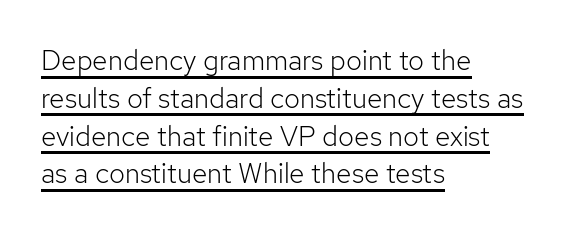
Varying glyph widths throughout — classic text-font behaviour. The letters look calm and open, with moderate or lighter stems. The passage shown stacks its lines at a standard gap. Typeset ragged right — the left edge is the straight one.
